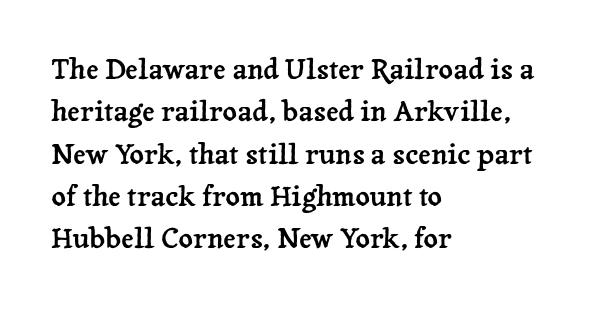
The image shows 28 px serif type, upright; set left-aligned, normal line spacing (1.51x), normal letter spacing, not underlined; low stroke contrast and a medium x-height.
